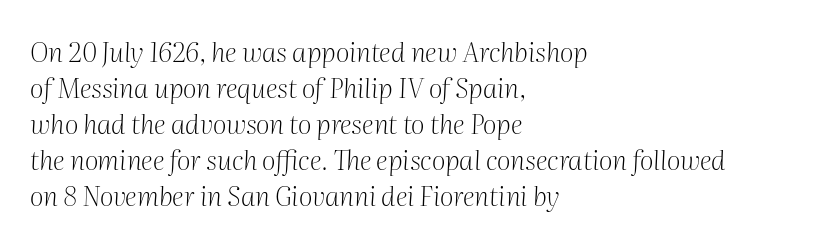
{"italic": "yes", "lean": "right", "slant_degrees": 2, "bold": "no", "underline": "no", "align": "left", "line_spacing": "normal", "line_spacing_ratio": 1.33, "letter_spacing": "normal", "letter_spacing_em": 0.0, "glyph_px": 27}
